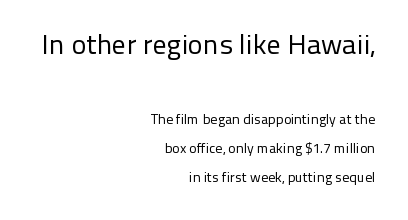
The image shows 28 px regular-weight sans-serif type, upright; set right-aligned, loose line spacing (2.07x), normal letter spacing, not underlined; the first (top) block is 2.0x larger; low stroke contrast and a medium x-height.
